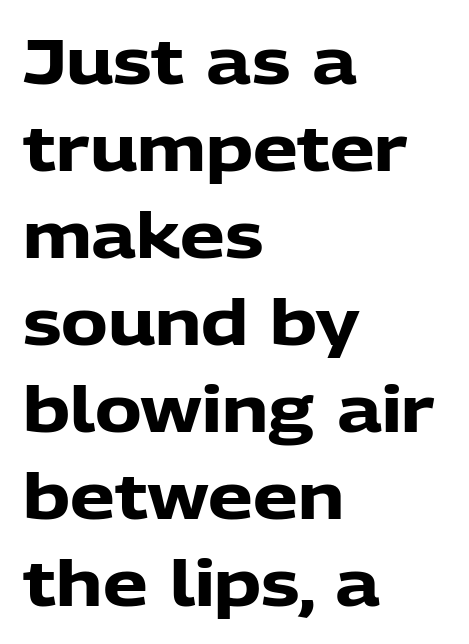
Horizontally, the lines are justified to the leading edge only. Quick note: interline space is typical. Chunky letters — that's bold for sure. Every character sits straight up, as roman type does. Honestly, there is no underline to notice here at all.
